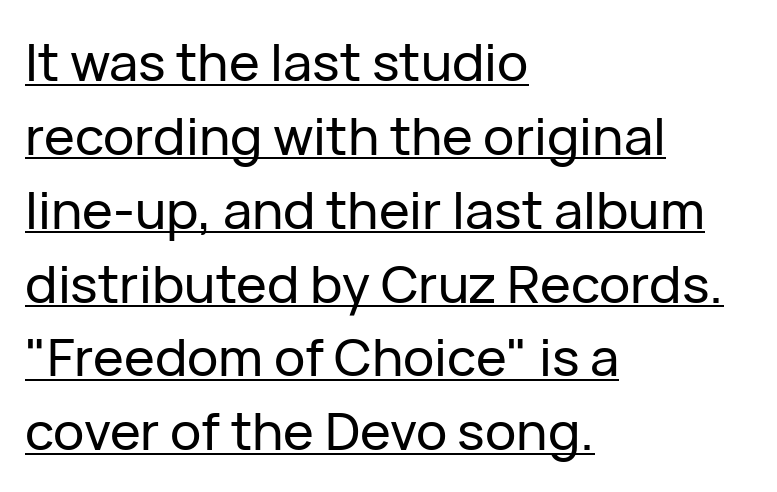
Q: Is the text italic (slanted)? A: No, it is upright.
Q: Is the typeface a serif or a sans-serif typeface? A: Sans-serif.
Q: Is the text underlined? A: Yes.
Q: How is the paragraph aligned? A: Left-aligned.
Q: Is the spacing between letters normal or unusually wide? A: Normal.
Q: Is the spacing between lines tight, normal or loose? A: Normal.
Q: Width (condensed, normal, or wide)? A: Normal.
Q: Stroke contrast? A: Low.
Q: x-height? A: Medium.
Q: Monospaced? A: No.
